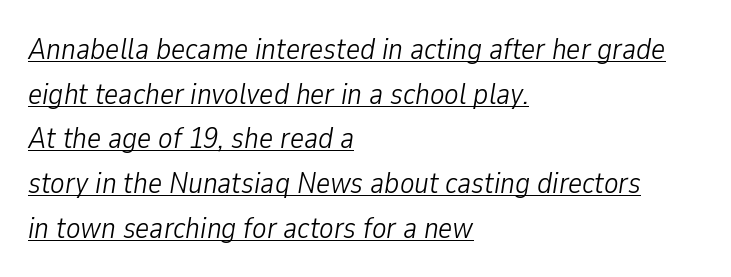
The passage shown has conventional tracking throughout. A typographer would call this underscored text. Line starts are locked; line ends wander. The line-height multiplier appears to be the usual default. Letters have the restrained weight of plain body copy at most. When letters slant like this, we call the style italic.
